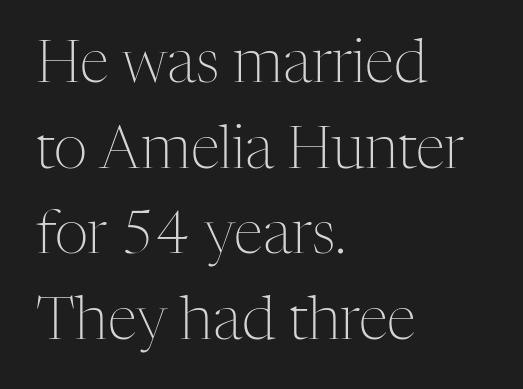
The image shows 59 px light serif type, upright; set left-aligned, normal line spacing (1.45x), normal letter spacing, not underlined; medium stroke contrast and a medium x-height.
